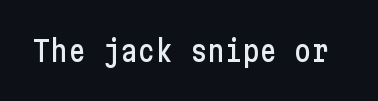
The image shows 29 px condensed sans-serif type, upright; set normal letter spacing, not underlined; low stroke contrast and a medium x-height.
